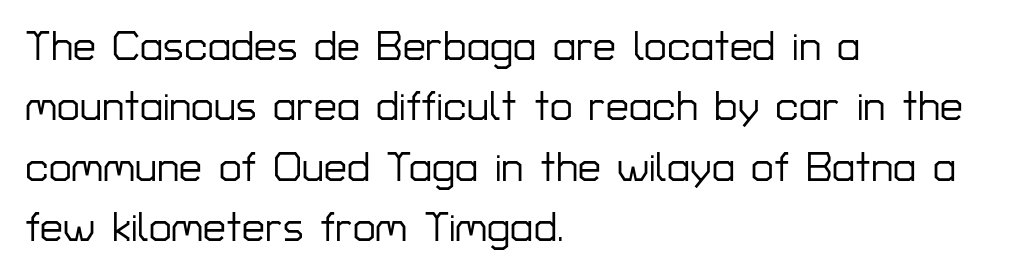
This is sans-serif lettering, the kind often seen on screens and signage. Is there much room between lines? A standard amount, neither cramped nor airy. Each word holds together tightly as a unit, with standard inter-letter gaps. The passage shown is not underscored anywhere. A typesetter would call this proportional, since set widths differ per character.
